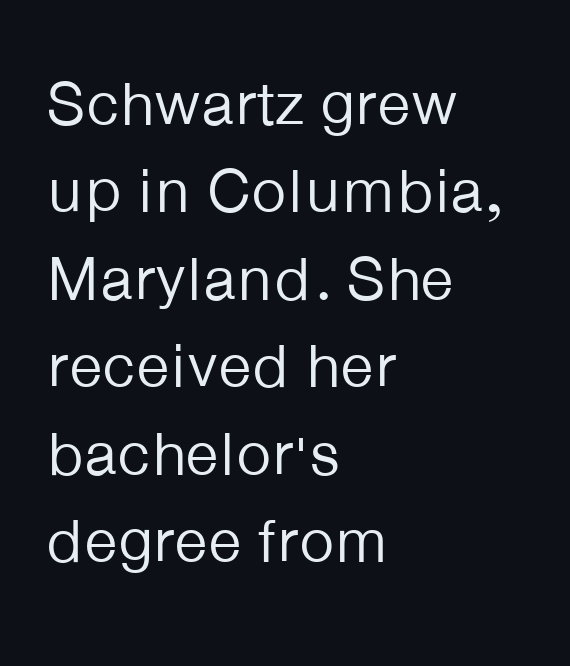
Descenders are the only things crossing below the line. What stands out about the letter spacing? Nothing — it is the standard amount. Rows of type keep a routine distance in the vertical direction. Visually the block forms a straight wall on the left and a jagged coastline on the right.
